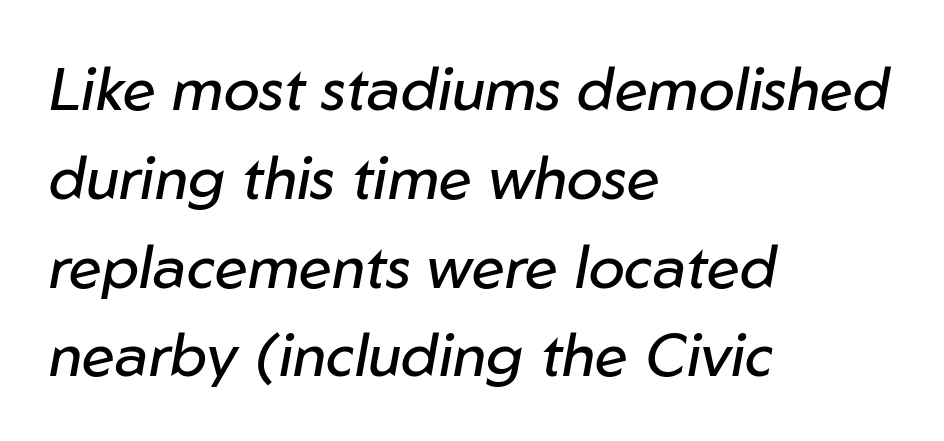
The compositor pushed each line to the left boundary. The gap between lines stays unmarked. These lines were composed using italics. Weight: in the light-to-regular range.
